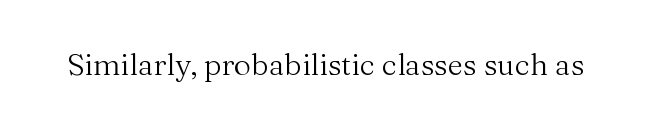
A bare baseline throughout the passage. These lines are composed in type with serifs. It's the straight-up-and-down kind of type. The letters advance in unequal steps, a hallmark of proportional type. Between one letter and the next there's only the usual sliver of space.
